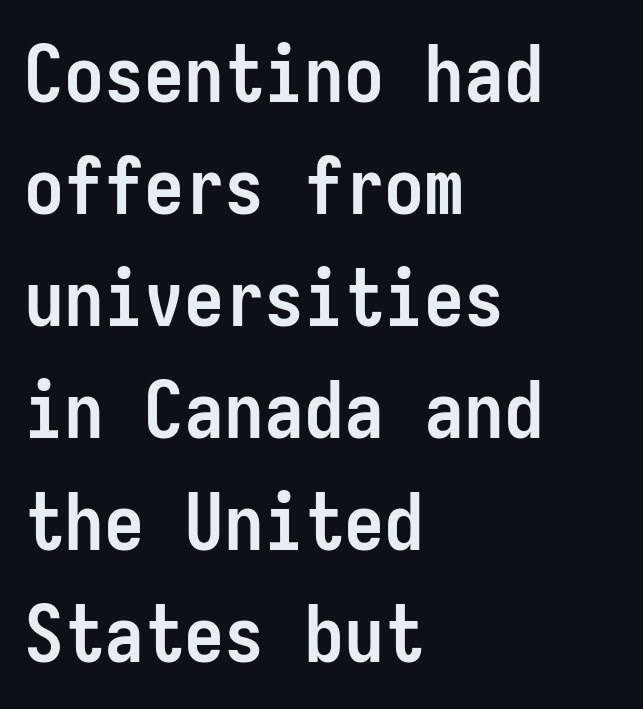
The image shows 80 px semibold, condensed sans-serif type, upright, monospaced; set left-aligned, normal line spacing (1.4x), normal letter spacing, not underlined; low stroke contrast and a medium x-height.
